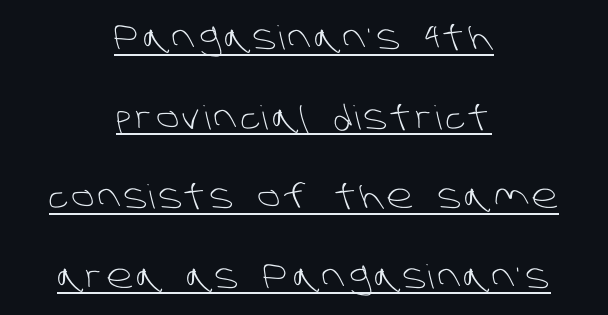
{"serif": "no", "bold": "no", "weight": "light", "width": "normal", "stroke_contrast": "low", "x_height": "large", "monospaced": "no", "underline": "yes", "align": "center", "line_spacing": "loose", "line_spacing_ratio": 2.41, "glyph_px": 33}
